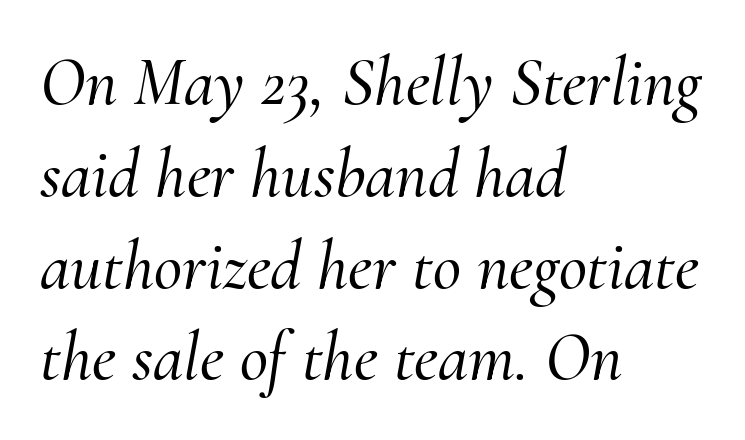
Honestly, the letter spacing is just normal — you wouldn't notice it. Leading: standard. Examine the stroke ends and you'll spot serifs. There's an unmistakable incline to the writing here. Horizontally, the lines are justified to the leading edge only.
